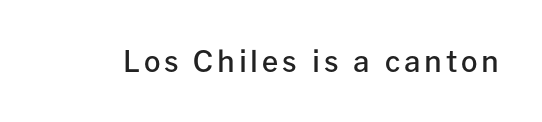
Q: Is the text bold? A: Semi-bold.
Q: Is the text italic (slanted)? A: No, it is upright.
Q: Is the typeface a serif or a sans-serif typeface? A: Sans-serif.
Q: Is the text underlined? A: No.
Q: Width (condensed, normal, or wide)? A: Normal.
Q: Stroke contrast? A: Low.
Q: x-height? A: Medium.
Q: Monospaced? A: No.
